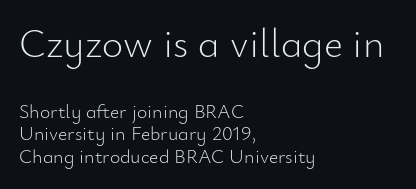
Weight: regular or lighter. The compositor pushed each line to the left boundary. The typeface chosen for these lines omits serifs. These lines keep a tight, regular rhythm from letter to letter.
